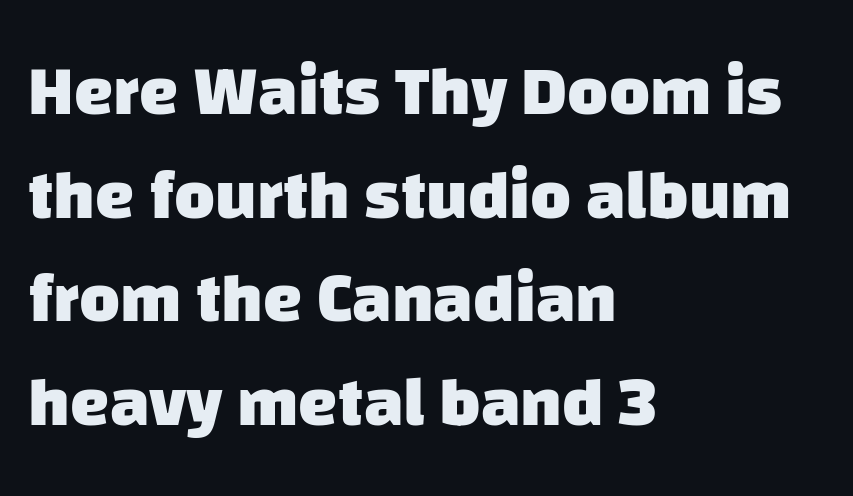
Clear beneath every line of the passage. Short and long lines alike share a common starting point at left. Successive baselines arrive at the customary interval. The horizontal fit of the characters is conventional and even. Set as a true bold cut, around the 700 mark.
